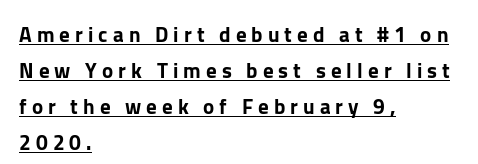
Q: Is the text italic (slanted)? A: No, it is upright.
Q: Is the text underlined? A: Yes.
Q: How is the paragraph aligned? A: Left-aligned.
Q: Is the spacing between letters normal or unusually wide? A: Unusually wide.
